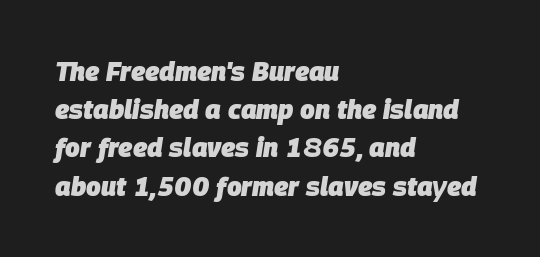
{"italic": "yes", "lean": "right", "slant_degrees": 9, "bold": "yes", "underline": "no", "align": "left", "line_spacing": "normal", "line_spacing_ratio": 1.47, "letter_spacing": "normal", "letter_spacing_em": 0.0, "glyph_px": 26}
